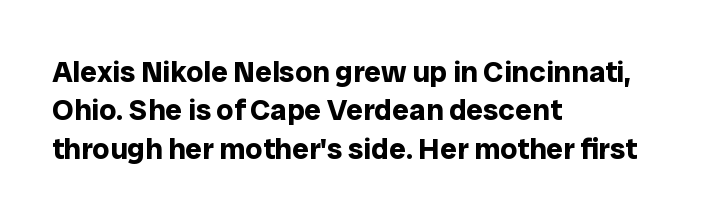
{"serif": "no", "italic": "no", "bold": "yes", "weight": "bold", "width": "normal", "stroke_contrast": "low", "x_height": "medium", "monospaced": "no", "underline": "no", "align": "left", "line_spacing": "normal", "line_spacing_ratio": 1.28, "letter_spacing": "normal", "letter_spacing_em": 0.0, "glyph_px": 30}
